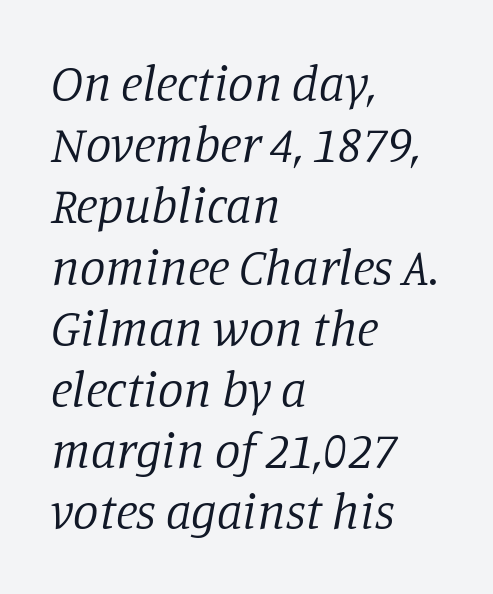
Q: Is the text bold? A: No.
Q: Is the text italic (slanted)? A: Yes, it leans right by about 11 degrees.
Q: Is the typeface a serif or a sans-serif typeface? A: Serif.
Q: Is the text underlined? A: No.
Q: How is the paragraph aligned? A: Left-aligned.
Q: Is the spacing between letters normal or unusually wide? A: Normal.
Q: Width (condensed, normal, or wide)? A: Normal.
Q: Stroke contrast? A: Low.
Q: x-height? A: Large.
Q: Monospaced? A: No.
